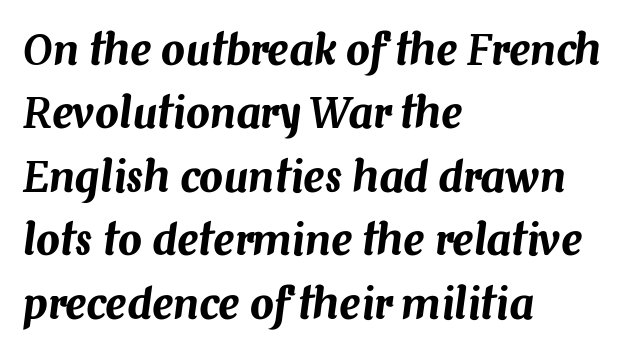
Q: Is the text italic (slanted)? A: Yes, it leans right by about 7 degrees.
Q: Is the text underlined? A: No.
Q: How is the paragraph aligned? A: Left-aligned.
Q: Is the spacing between letters normal or unusually wide? A: Normal.
Q: Is the spacing between lines tight, normal or loose? A: Normal.
Q: Width (condensed, normal, or wide)? A: Normal.
Q: Stroke contrast? A: Medium.
Q: x-height? A: Medium.
Q: Monospaced? A: No.
